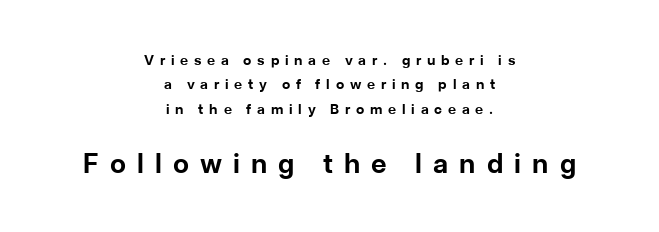
Typographic density is high because the face is bold. Layout note: lines centered. Which of the two is more prominent by size? The second, at the bottom. The strip under each line holds only bare page. Does extra space separate the letters? Yes, quite a lot of it. Ascenders rise straight up at ninety degrees.
